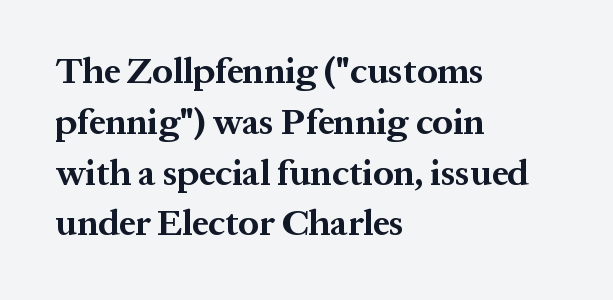
Q: Is the text bold? A: Yes.
Q: Is the text italic (slanted)? A: No, it is upright.
Q: Is the typeface a serif or a sans-serif typeface? A: Serif.
Q: Is the text underlined? A: No.
Q: How is the paragraph aligned? A: Left-aligned.
Q: Is the spacing between letters normal or unusually wide? A: Normal.
Q: Is the spacing between lines tight, normal or loose? A: Normal.
Q: Width (condensed, normal, or wide)? A: Normal.
Q: Stroke contrast? A: Medium.
Q: x-height? A: Medium.
Q: Monospaced? A: No.
